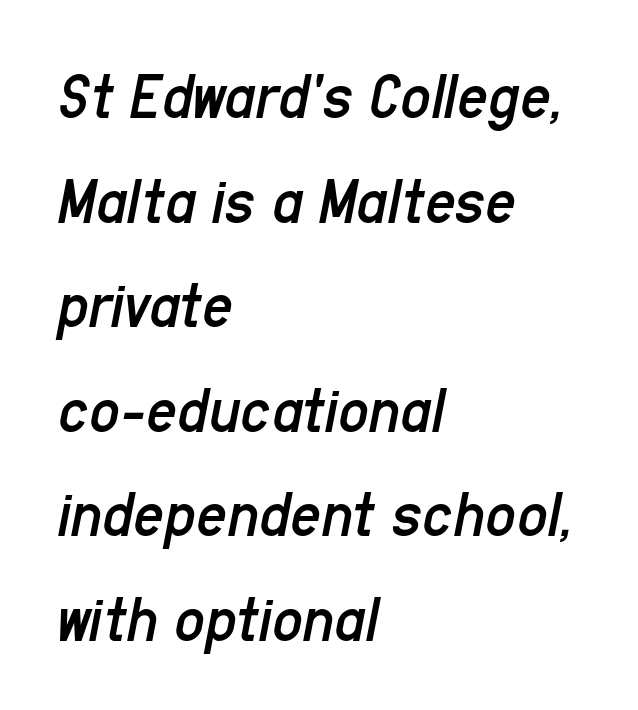
{"italic": "yes", "lean": "right", "slant_degrees": 11, "bold": "no", "weight": "regular", "width": "condensed", "stroke_contrast": "low", "x_height": "medium", "monospaced": "no", "underline": "no", "align": "left", "line_spacing": "normal", "line_spacing_ratio": 1.56, "letter_spacing": "normal", "letter_spacing_em": 0.0, "glyph_px": 67}
